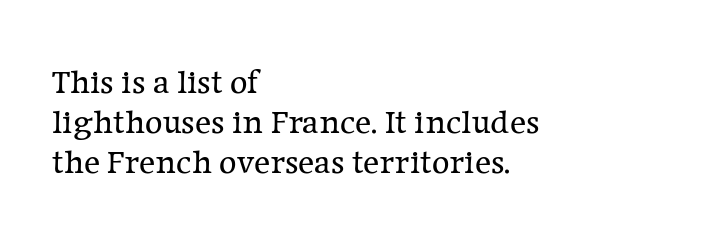
Q: Is the text bold? A: No.
Q: Is the text italic (slanted)? A: No, it is upright.
Q: Is the typeface a serif or a sans-serif typeface? A: Serif.
Q: Is the text underlined? A: No.
Q: How is the paragraph aligned? A: Left-aligned.
Q: Is the spacing between letters normal or unusually wide? A: Normal.
Q: Width (condensed, normal, or wide)? A: Normal.
Q: Stroke contrast? A: Low.
Q: x-height? A: Medium.
Q: Monospaced? A: No.
